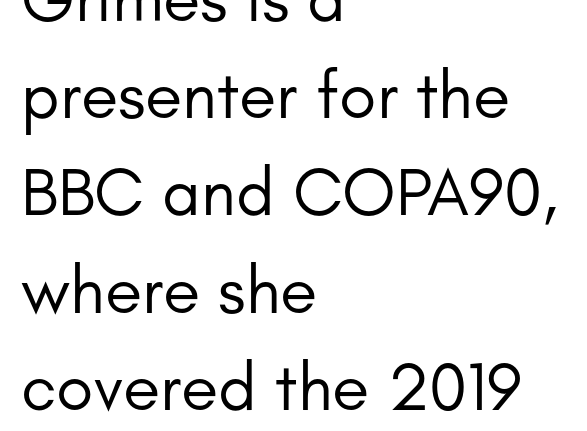
Q: Is the text bold? A: No.
Q: Is the text italic (slanted)? A: No, it is upright.
Q: Is the typeface a serif or a sans-serif typeface? A: Sans-serif.
Q: Is the text underlined? A: No.
Q: How is the paragraph aligned? A: Left-aligned.
Q: Is the spacing between letters normal or unusually wide? A: Normal.
Q: Is the spacing between lines tight, normal or loose? A: Normal.
Q: Width (condensed, normal, or wide)? A: Normal.
Q: Stroke contrast? A: Low.
Q: x-height? A: Small.
Q: Monospaced? A: No.
